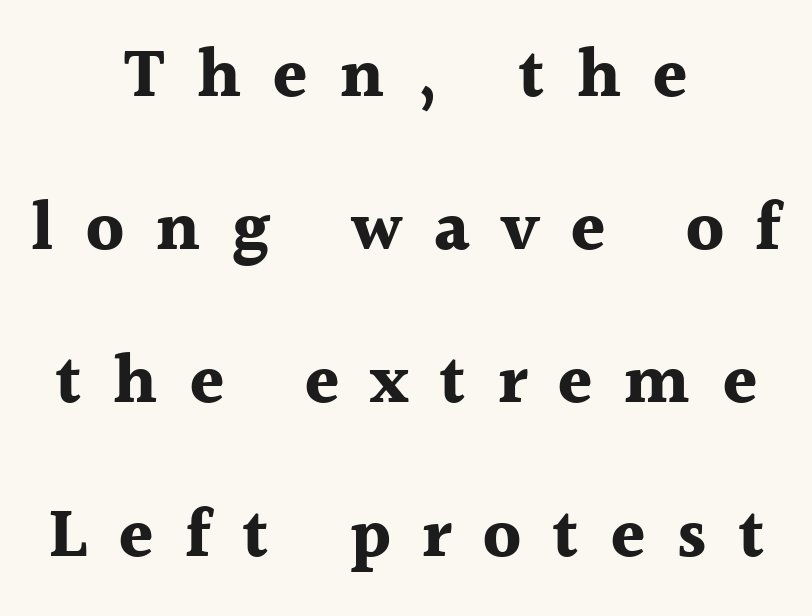
Q: Is the text bold? A: Yes.
Q: Is the text italic (slanted)? A: No, it is upright.
Q: Is the typeface a serif or a sans-serif typeface? A: Serif.
Q: Is the text underlined? A: No.
Q: How is the paragraph aligned? A: Centered.
Q: Is the spacing between letters normal or unusually wide? A: Unusually wide.
Q: Is the spacing between lines tight, normal or loose? A: Loose.
Q: Width (condensed, normal, or wide)? A: Normal.
Q: x-height? A: Medium.
Q: Monospaced? A: No.
